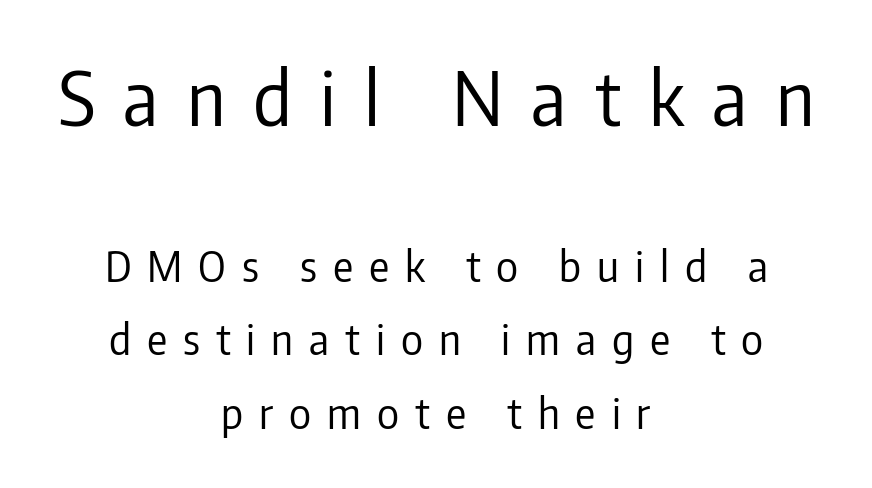
{"serif": "no", "italic": "no", "bold": "no", "weight": "regular", "width": "condensed", "stroke_contrast": "low", "x_height": "medium", "monospaced": "no", "underline": "no", "align": "center", "line_spacing_ratio": 1.75, "letter_spacing": "wide", "letter_spacing_em": 0.38, "larger_block": "first", "size_ratio": 1.76, "glyph_px": 74}
